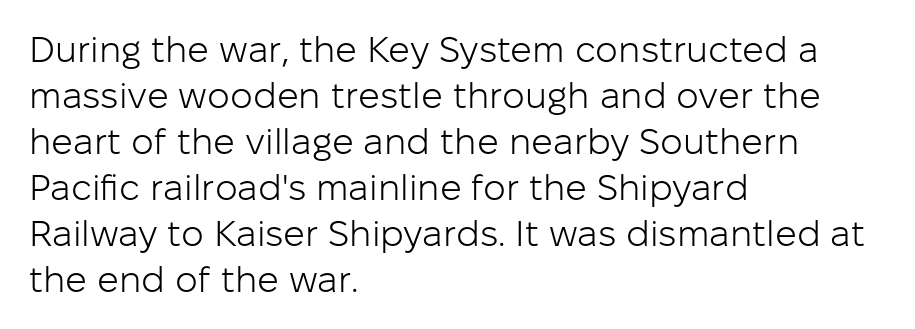
The image shows 36 px light sans-serif type, upright; set left-aligned, normal line spacing (1.28x), normal letter spacing, not underlined; low stroke contrast and a medium x-height.
